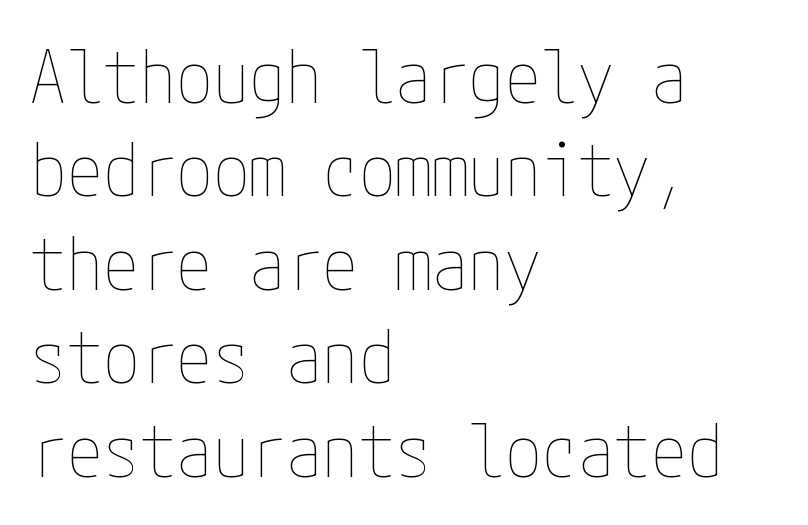
Q: Is the text bold? A: No.
Q: Is the text italic (slanted)? A: No, it is upright.
Q: Is the text underlined? A: No.
Q: How is the paragraph aligned? A: Left-aligned.
Q: Is the spacing between letters normal or unusually wide? A: Normal.
Q: Is the spacing between lines tight, normal or loose? A: Normal.
Q: Width (condensed, normal, or wide)? A: Condensed.
Q: Stroke contrast? A: Low.
Q: x-height? A: Medium.
